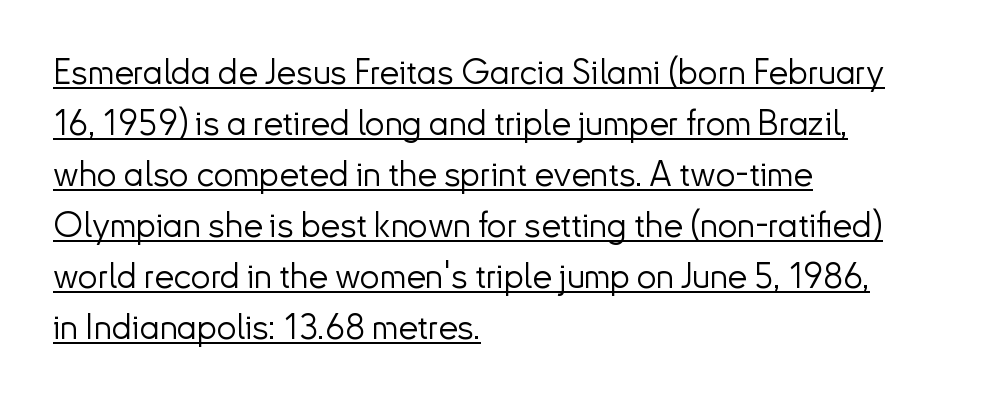
{"serif": "no", "italic": "no", "bold": "no", "weight": "light", "width": "normal", "stroke_contrast": "low", "x_height": "small", "monospaced": "no", "underline": "yes", "align": "left", "line_spacing": "normal", "line_spacing_ratio": 1.46, "letter_spacing": "normal", "letter_spacing_em": 0.0, "glyph_px": 35}
